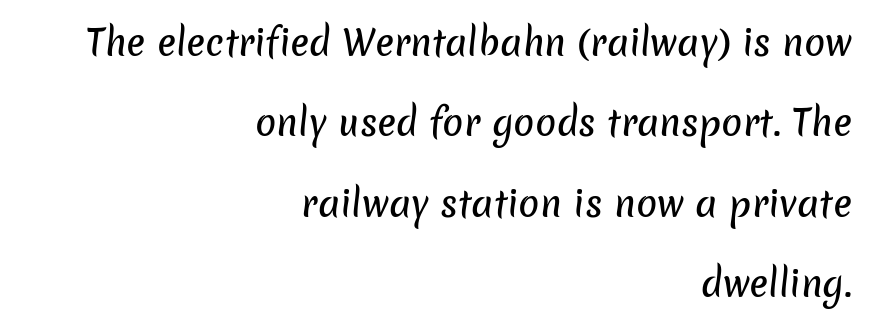
The image shows 35 px sans-serif type; set right-aligned, loose line spacing (2.3x), normal letter spacing, not underlined; low stroke contrast and a medium x-height.
